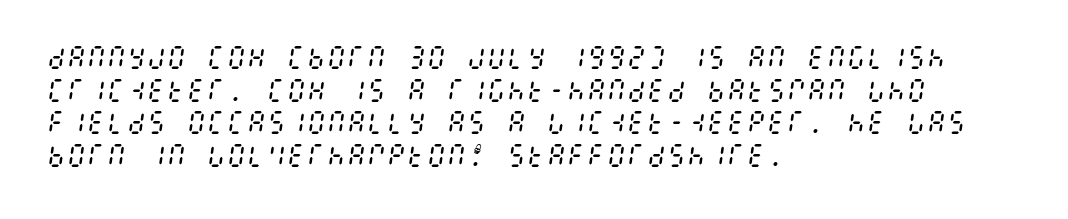
The image shows 25 px text type, italic (leaning right); set left-aligned, normal line spacing (1.31x), normal letter spacing, not underlined.
